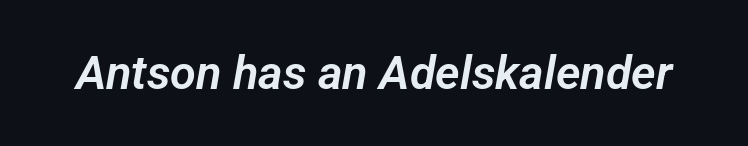
The image shows 47 px sans-serif type; set normal letter spacing, not underlined; low stroke contrast and a medium x-height.
